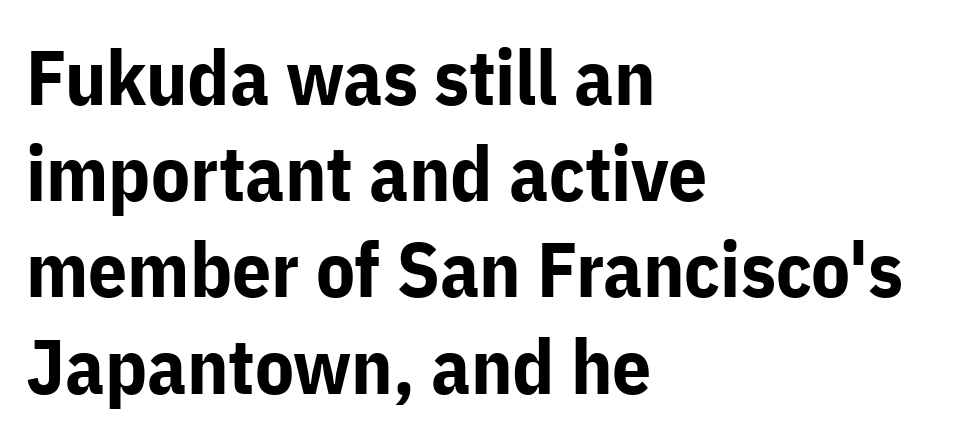
Q: Is the text bold? A: Yes.
Q: Is the text italic (slanted)? A: No, it is upright.
Q: Is the typeface a serif or a sans-serif typeface? A: Sans-serif.
Q: Is the text underlined? A: No.
Q: How is the paragraph aligned? A: Left-aligned.
Q: Is the spacing between letters normal or unusually wide? A: Normal.
Q: Is the spacing between lines tight, normal or loose? A: Normal.
Q: Width (condensed, normal, or wide)? A: Normal.
Q: Stroke contrast? A: Low.
Q: x-height? A: Medium.
Q: Monospaced? A: No.
